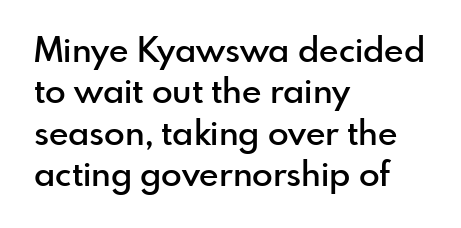
Q: Is the text bold? A: Semi-bold.
Q: Is the text italic (slanted)? A: No, it is upright.
Q: Is the typeface a serif or a sans-serif typeface? A: Sans-serif.
Q: Is the text underlined? A: No.
Q: How is the paragraph aligned? A: Left-aligned.
Q: Is the spacing between letters normal or unusually wide? A: Normal.
Q: Width (condensed, normal, or wide)? A: Normal.
Q: x-height? A: Small.
Q: Monospaced? A: No.
